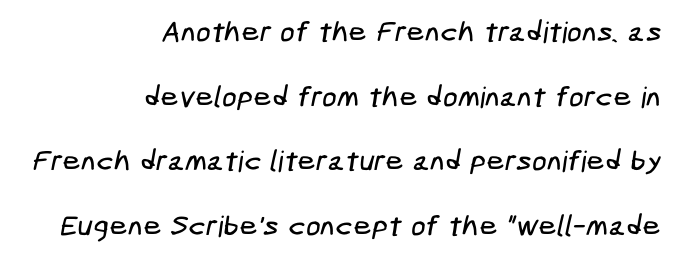
{"serif": "no", "width": "condensed", "stroke_contrast": "low", "x_height": "medium", "underline": "no", "align": "right", "line_spacing": "loose", "line_spacing_ratio": 2.23, "letter_spacing": "normal", "letter_spacing_em": 0.0, "glyph_px": 29}
